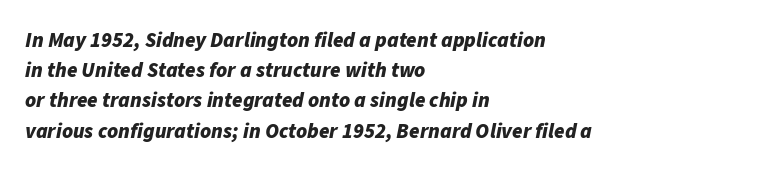
Q: Is the text bold? A: Yes.
Q: Is the text italic (slanted)? A: Yes, it leans right by about 11 degrees.
Q: Is the text underlined? A: No.
Q: How is the paragraph aligned? A: Left-aligned.
Q: Is the spacing between letters normal or unusually wide? A: Normal.
Q: Is the spacing between lines tight, normal or loose? A: Normal.
